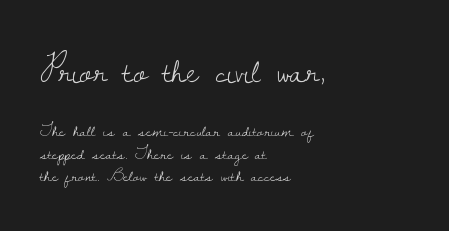
{"serif": "yes", "bold": "no", "weight": "light", "width": "normal", "stroke_contrast": "low", "x_height": "small", "monospaced": "no", "underline": "no", "align": "left", "line_spacing_ratio": 1.24, "letter_spacing": "normal", "letter_spacing_em": 0.0, "larger_block": "first", "size_ratio": 2.06, "glyph_px": 37}
